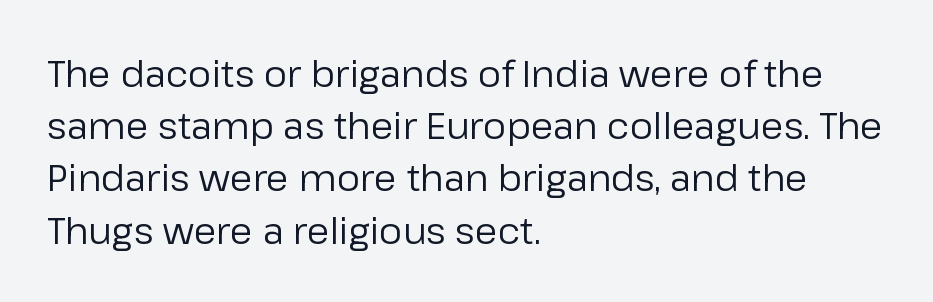
The image shows 37 px regular-weight sans-serif type, upright; set left-aligned, normal line spacing (1.41x), normal letter spacing, not underlined; low stroke contrast and a medium x-height.
